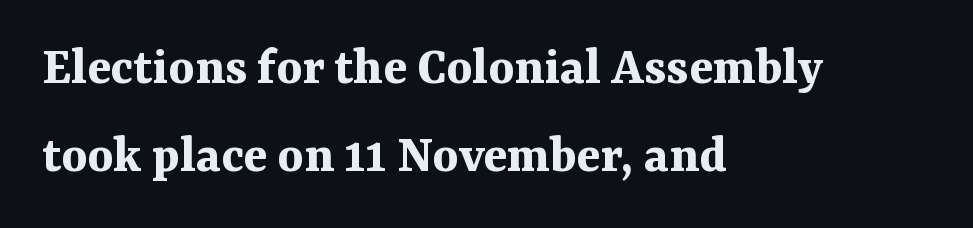
Q: Is the text bold? A: Yes.
Q: Is the text italic (slanted)? A: No, it is upright.
Q: Is the typeface a serif or a sans-serif typeface? A: Serif.
Q: Is the text underlined? A: No.
Q: How is the paragraph aligned? A: Left-aligned.
Q: Is the spacing between letters normal or unusually wide? A: Normal.
Q: Is the spacing between lines tight, normal or loose? A: Normal.
Q: Width (condensed, normal, or wide)? A: Normal.
Q: Stroke contrast? A: Medium.
Q: x-height? A: Medium.
Q: Monospaced? A: No.
